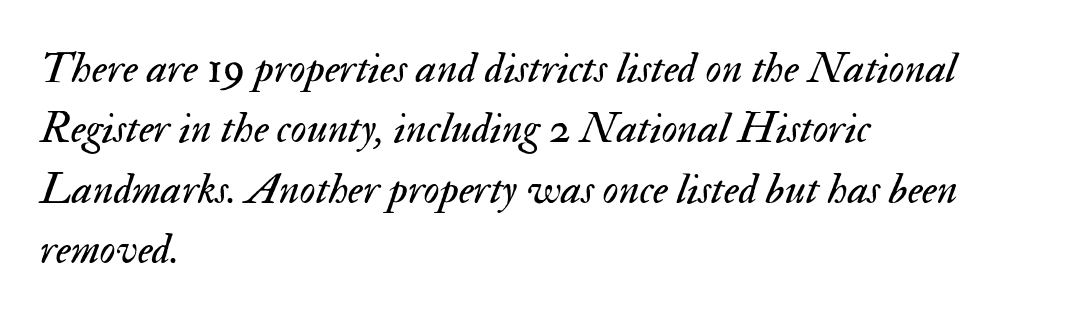
Q: Is the text bold? A: No.
Q: Is the text italic (slanted)? A: Yes, it leans right by about 17 degrees.
Q: Is the text underlined? A: No.
Q: How is the paragraph aligned? A: Left-aligned.
Q: Is the spacing between letters normal or unusually wide? A: Normal.
Q: Is the spacing between lines tight, normal or loose? A: Normal.
Q: Width (condensed, normal, or wide)? A: Normal.
Q: Stroke contrast? A: Medium.
Q: x-height? A: Small.
Q: Monospaced? A: No.
